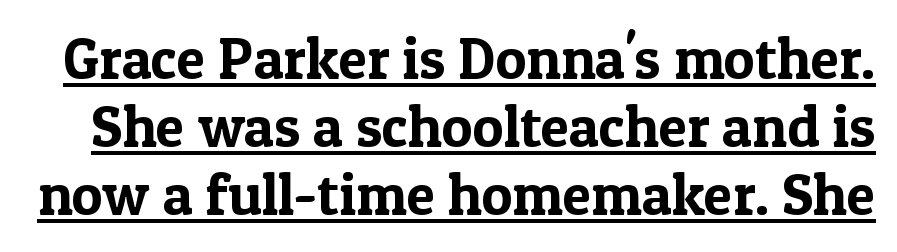
You can see a thin bar hugging the bottom of the glyphs. Proportional: the letters do not fall into vertical columns. There is no visible air inserted between adjacent glyphs. Tall strokes in this sample are plumb rather than angled. Type style note: has serifs.
